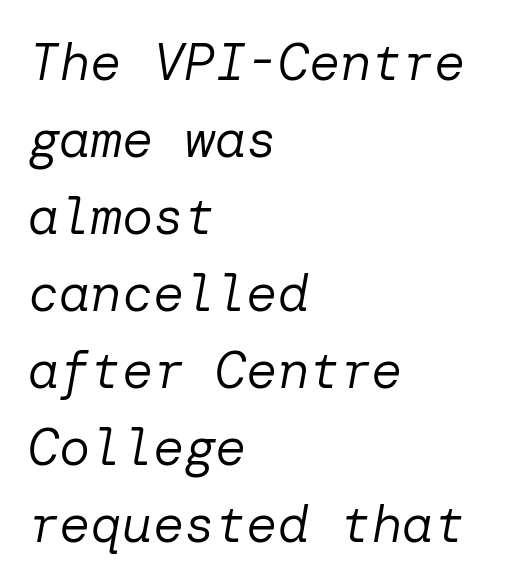
Q: Is the text bold? A: No.
Q: Is the text italic (slanted)? A: Yes, it leans right by about 10 degrees.
Q: Is the text underlined? A: No.
Q: How is the paragraph aligned? A: Left-aligned.
Q: Is the spacing between letters normal or unusually wide? A: Normal.
Q: Is the spacing between lines tight, normal or loose? A: Normal.
Q: Width (condensed, normal, or wide)? A: Normal.
Q: Stroke contrast? A: Low.
Q: x-height? A: Medium.
